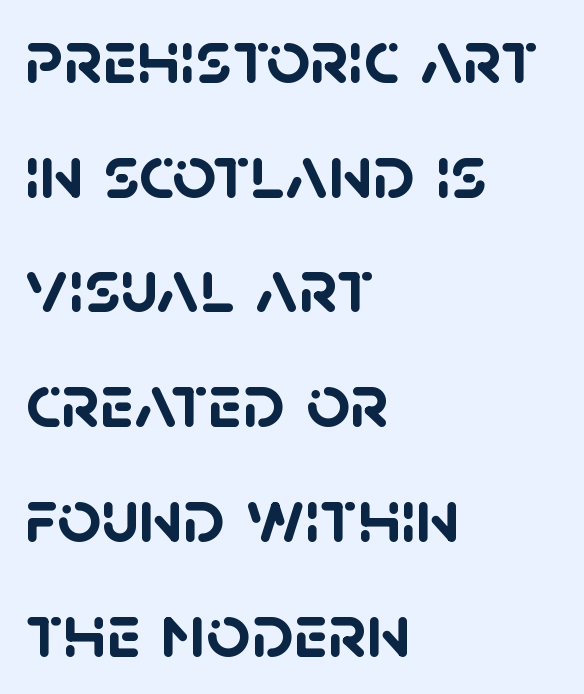
{"serif": "no", "bold": "yes", "weight": "semibold", "width": "normal", "stroke_contrast": "low", "x_height": "large", "monospaced": "no", "underline": "no", "align": "left", "line_spacing": "normal", "line_spacing_ratio": 1.49, "letter_spacing": "normal", "letter_spacing_em": 0.0, "glyph_px": 77}
